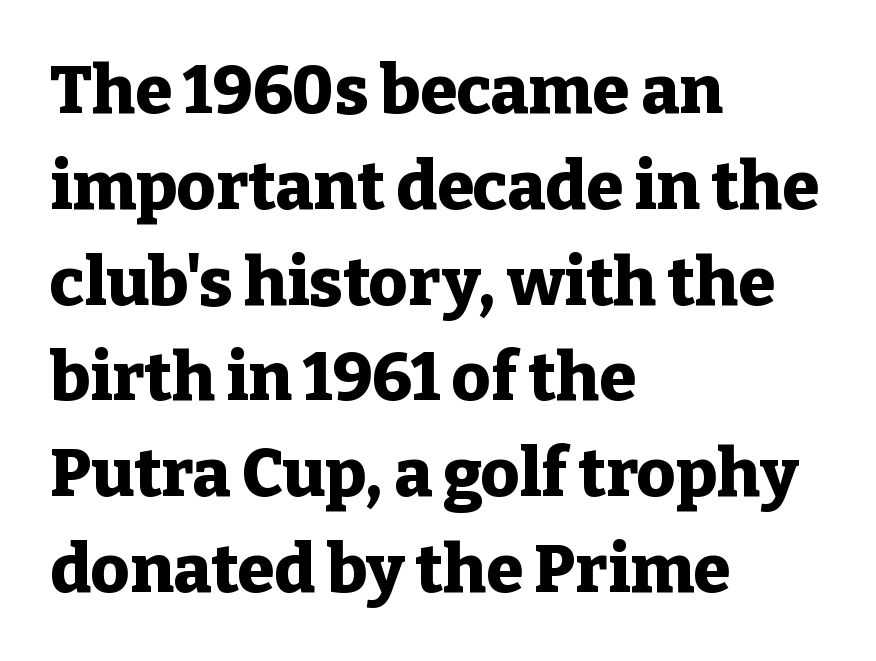
{"serif": "yes", "italic": "no", "bold": "yes", "weight": "heavy", "width": "normal", "stroke_contrast": "low", "x_height": "medium", "monospaced": "no", "underline": "no", "align": "left", "line_spacing": "normal", "line_spacing_ratio": 1.43, "letter_spacing": "normal", "letter_spacing_em": 0.0, "glyph_px": 67}
